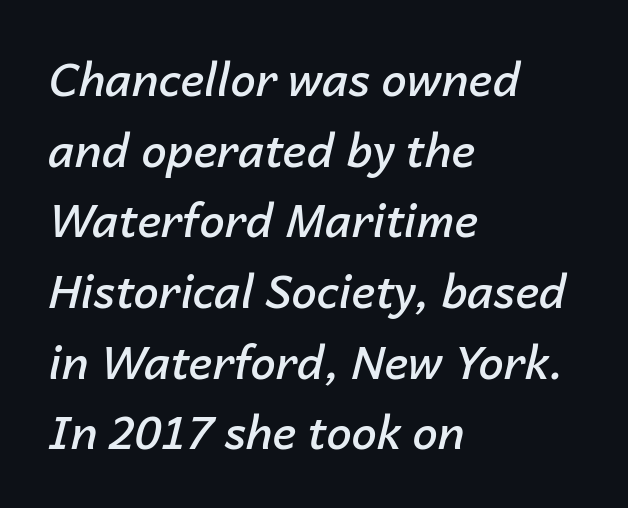
A bare baseline throughout the passage. The face used here is proportionally spaced, like ordinary book or web type. Summary of weight: moderately heavy, a semibold. This block has exactly the height ordinary leading produces. This sample uses plain, unmodified letter spacing.
